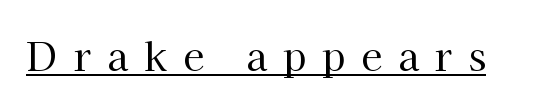
{"serif": "yes", "italic": "no", "bold": "no", "weight": "regular", "width": "normal", "stroke_contrast": "high", "x_height": "medium", "monospaced": "no", "underline": "yes", "letter_spacing": "wide", "letter_spacing_em": 0.43, "glyph_px": 38}
